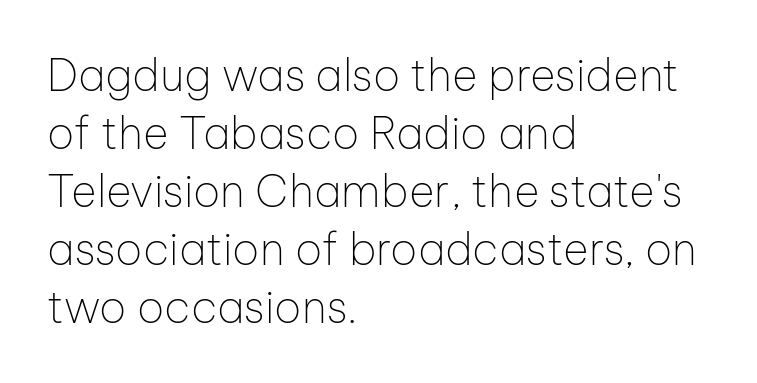
{"serif": "no", "italic": "no", "bold": "no", "weight": "thin", "width": "normal", "stroke_contrast": "low", "x_height": "medium", "monospaced": "no", "underline": "no", "align": "left", "line_spacing": "normal", "line_spacing_ratio": 1.32, "letter_spacing": "normal", "letter_spacing_em": 0.0, "glyph_px": 44}
